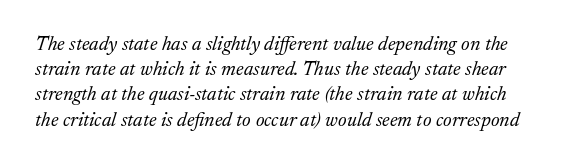
Q: Is the text bold? A: No.
Q: Is the text italic (slanted)? A: Yes, it leans right by about 17 degrees.
Q: Is the text underlined? A: No.
Q: Is the spacing between letters normal or unusually wide? A: Normal.
Q: Is the spacing between lines tight, normal or loose? A: Normal.
